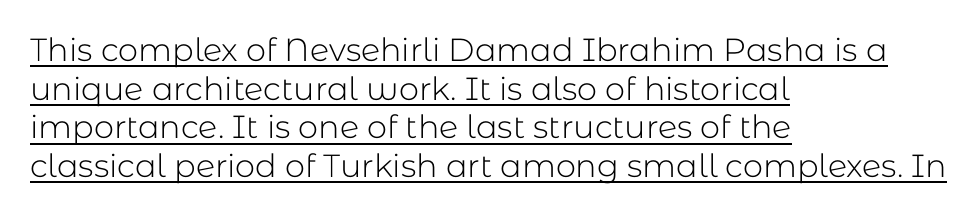
Does a line run under the words? Yes, clearly. The passage shown is typed in a proportional face where columns would drift. No extra tracking has been applied to these lines. This rendering uses left alignment, leaving the right contour irregular. The lettering holds an erect, upright posture throughout. Think standard paragraph weight, or any step lighter than that.
